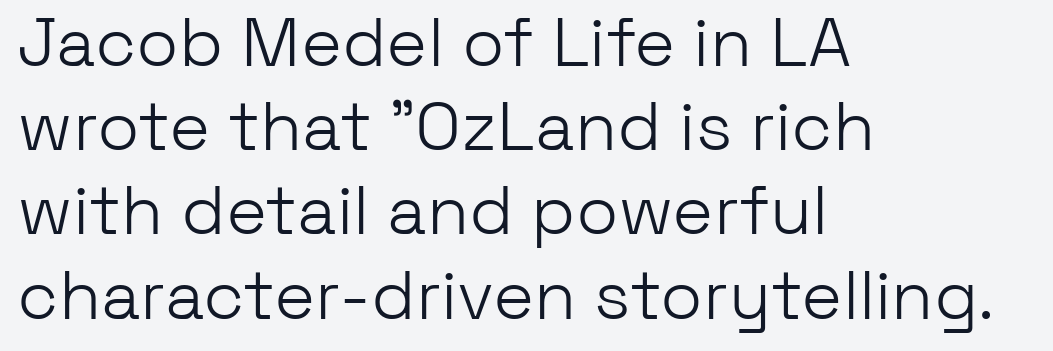
What kind of face is this? One without serifs — a sans. Think of a printed novel: that variable character pitch is what you see here. The line texture is even and compact thanks to regular tracking. Visually the block forms a straight wall on the left and a jagged coastline on the right. Designer's note — italics off, roman on.
